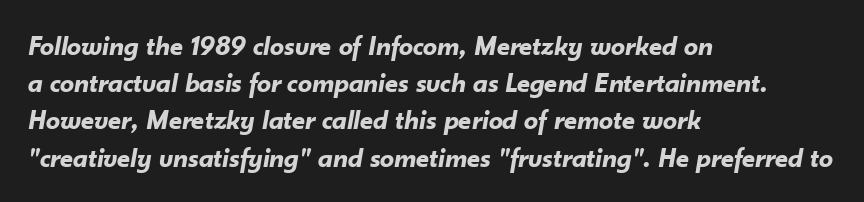
Q: Is the text bold? A: Yes.
Q: Is the text italic (slanted)? A: Yes, it leans right by about 10 degrees.
Q: Is the text underlined? A: No.
Q: How is the paragraph aligned? A: Left-aligned.
Q: Is the spacing between letters normal or unusually wide? A: Normal.
Q: Is the spacing between lines tight, normal or loose? A: Normal.
Q: Width (condensed, normal, or wide)? A: Normal.
Q: Stroke contrast? A: Low.
Q: x-height? A: Small.
Q: Monospaced? A: No.
